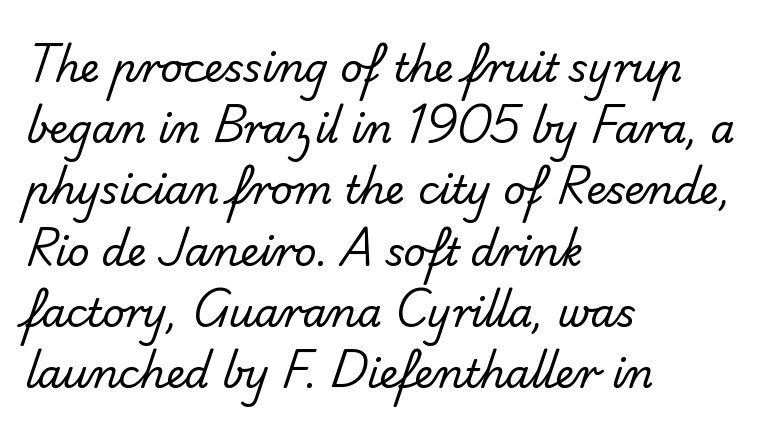
The image shows 39 px regular-weight sans-serif type; set left-aligned, normal line spacing (1.57x), normal letter spacing, not underlined; low stroke contrast and a small x-height.
